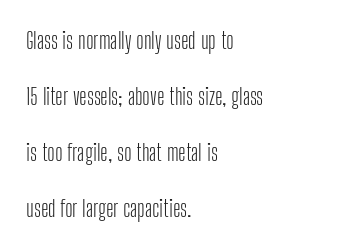
Q: Is the text bold? A: No.
Q: Is the text italic (slanted)? A: No, it is upright.
Q: Is the text underlined? A: No.
Q: How is the paragraph aligned? A: Left-aligned.
Q: Is the spacing between letters normal or unusually wide? A: Normal.
Q: Is the spacing between lines tight, normal or loose? A: Loose.
